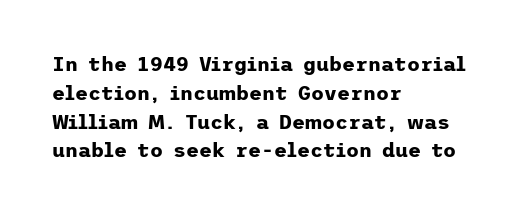
{"italic": "no", "bold": "yes", "underline": "no", "align": "left", "line_spacing": "normal", "line_spacing_ratio": 1.44, "letter_spacing": "normal", "letter_spacing_em": 0.0, "glyph_px": 20}
